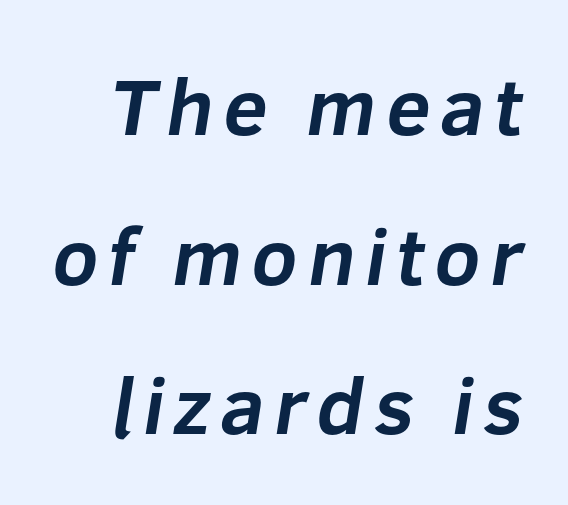
The area under the type is left untouched. A sans-serif font was chosen for this passage. A typesetter would call this proportional, since set widths differ per character. What weight is shown? A full bold with thick strokes.
